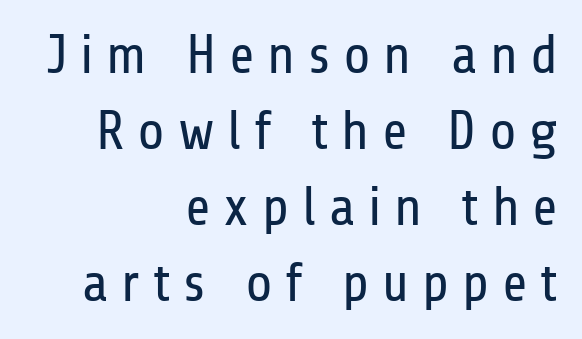
Q: Is the text bold? A: No.
Q: Is the text italic (slanted)? A: No, it is upright.
Q: Is the typeface a serif or a sans-serif typeface? A: Sans-serif.
Q: Is the text underlined? A: No.
Q: How is the paragraph aligned? A: Right-aligned.
Q: Is the spacing between letters normal or unusually wide? A: Unusually wide.
Q: Is the spacing between lines tight, normal or loose? A: Normal.
Q: Width (condensed, normal, or wide)? A: Condensed.
Q: Stroke contrast? A: Low.
Q: x-height? A: Medium.
Q: Monospaced? A: No.
